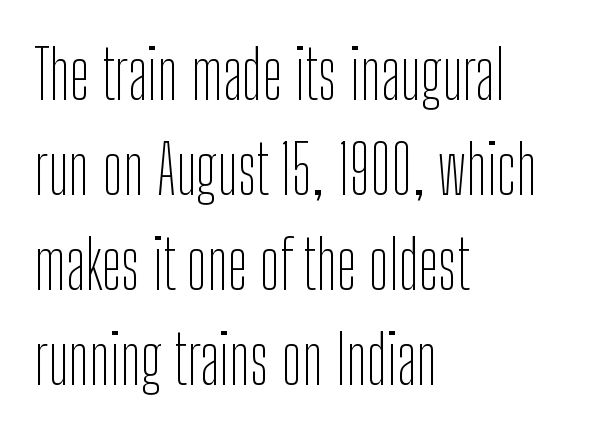
Q: Is the text bold? A: No.
Q: Is the text italic (slanted)? A: No, it is upright.
Q: Is the typeface a serif or a sans-serif typeface? A: Sans-serif.
Q: Is the text underlined? A: No.
Q: How is the paragraph aligned? A: Left-aligned.
Q: Is the spacing between letters normal or unusually wide? A: Normal.
Q: Is the spacing between lines tight, normal or loose? A: Normal.
Q: Width (condensed, normal, or wide)? A: Condensed.
Q: Stroke contrast? A: Low.
Q: x-height? A: Medium.
Q: Monospaced? A: No.
